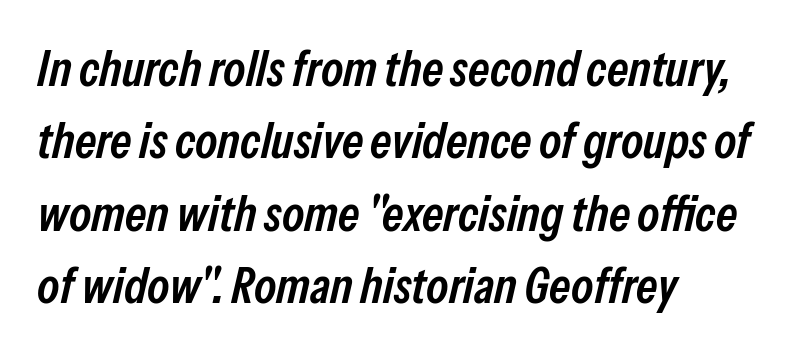
Default kerning and tracking; the words read as compact shapes. Notice how the stems are inclined rather than vertical — that's the hallmark of italics. Just letters on the line, the space beneath them empty. Heft: intermediate — a semibold. These lines are rendered in a variable-pitch font. A normal amount of white space separates one row of letters from the next.
